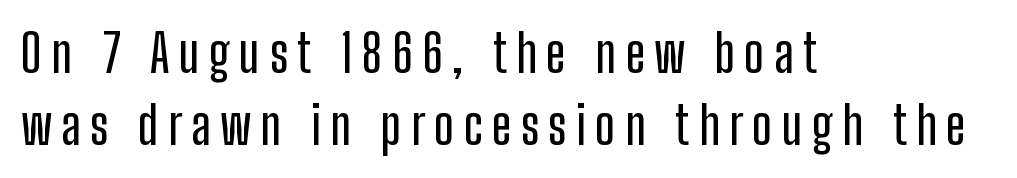
Q: Is the text italic (slanted)? A: No, it is upright.
Q: Is the typeface a serif or a sans-serif typeface? A: Sans-serif.
Q: Is the text underlined? A: No.
Q: How is the paragraph aligned? A: Left-aligned.
Q: Is the spacing between lines tight, normal or loose? A: Normal.
Q: Width (condensed, normal, or wide)? A: Condensed.
Q: Stroke contrast? A: Low.
Q: x-height? A: Medium.
Q: Monospaced? A: No.
